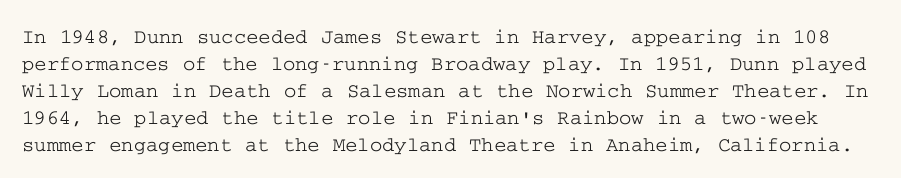
Q: Is the text italic (slanted)? A: No, it is upright.
Q: Is the text underlined? A: No.
Q: Is the spacing between letters normal or unusually wide? A: Normal.
Q: Is the spacing between lines tight, normal or loose? A: Normal.
